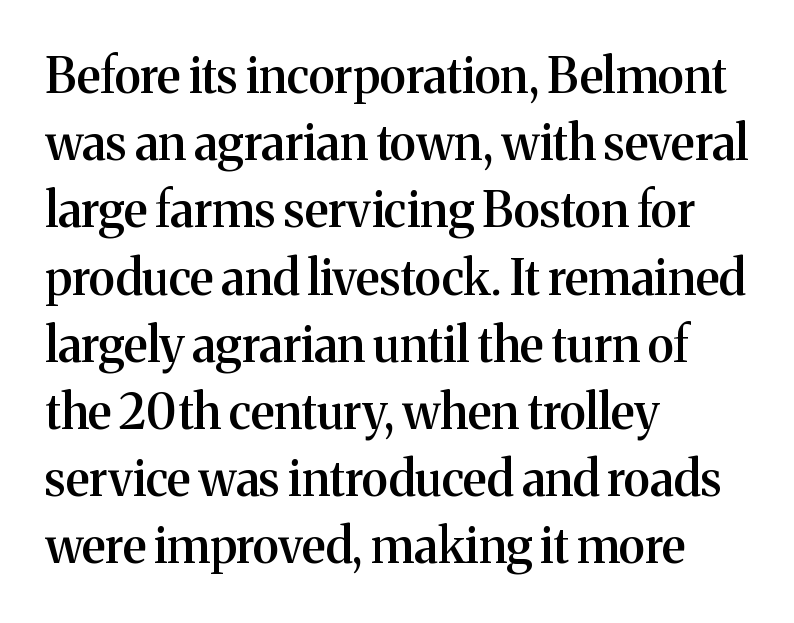
The image shows 48 px semibold serif type, upright; set left-aligned, normal line spacing (1.4x), normal letter spacing, not underlined; medium stroke contrast and a medium x-height.
